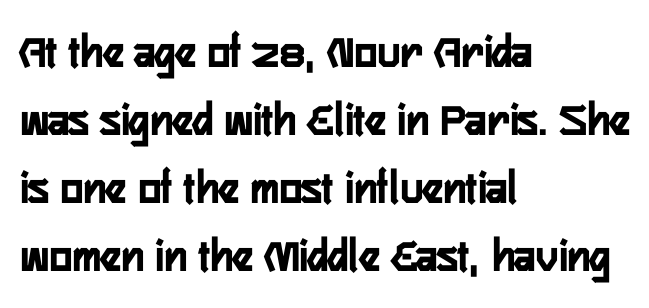
The image shows 48 px condensed sans-serif type, upright; set left-aligned, normal line spacing (1.42x), normal letter spacing, not underlined; low stroke contrast and a medium x-height.
